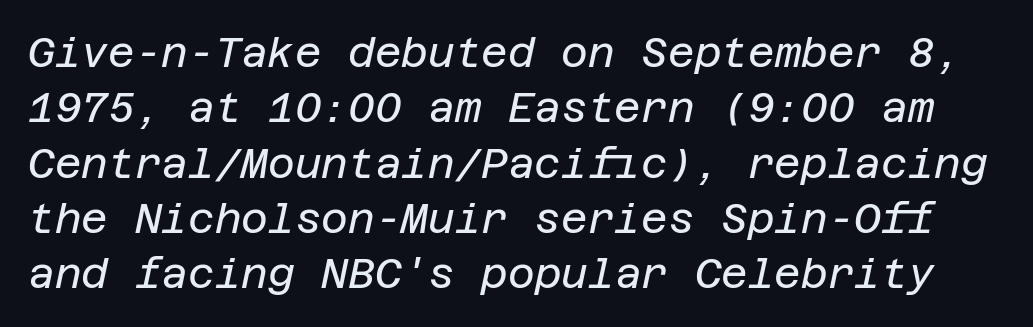
{"italic": "yes", "lean": "right", "slant_degrees": 12, "bold": "no", "weight": "regular", "width": "normal", "stroke_contrast": "low", "x_height": "large", "underline": "no", "line_spacing": "normal", "line_spacing_ratio": 1.35, "letter_spacing": "normal", "letter_spacing_em": 0.0, "glyph_px": 41}
